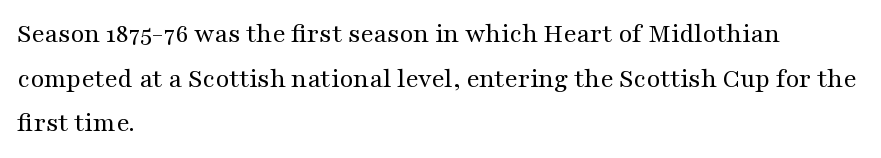
The image shows 28 px regular-weight, wide serif type, upright; set left-aligned, normal line spacing (1.59x), normal letter spacing, not underlined; medium stroke contrast and a medium x-height.
